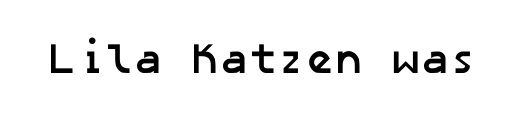
{"serif": "no", "bold": "yes", "weight": "semibold", "width": "normal", "stroke_contrast": "low", "x_height": "medium", "underline": "no", "letter_spacing": "normal", "letter_spacing_em": 0.0, "glyph_px": 43}
